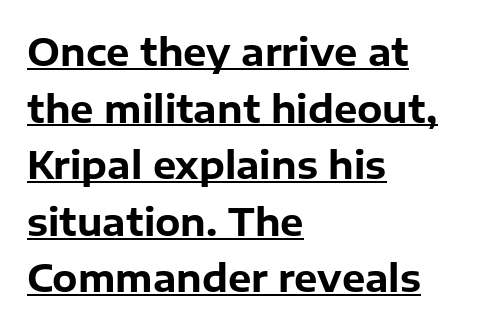
{"serif": "no", "italic": "no", "bold": "yes", "weight": "bold", "width": "normal", "stroke_contrast": "low", "x_height": "medium", "monospaced": "no", "underline": "yes", "align": "left", "line_spacing": "normal", "line_spacing_ratio": 1.53, "letter_spacing": "normal", "letter_spacing_em": 0.0, "glyph_px": 37}
